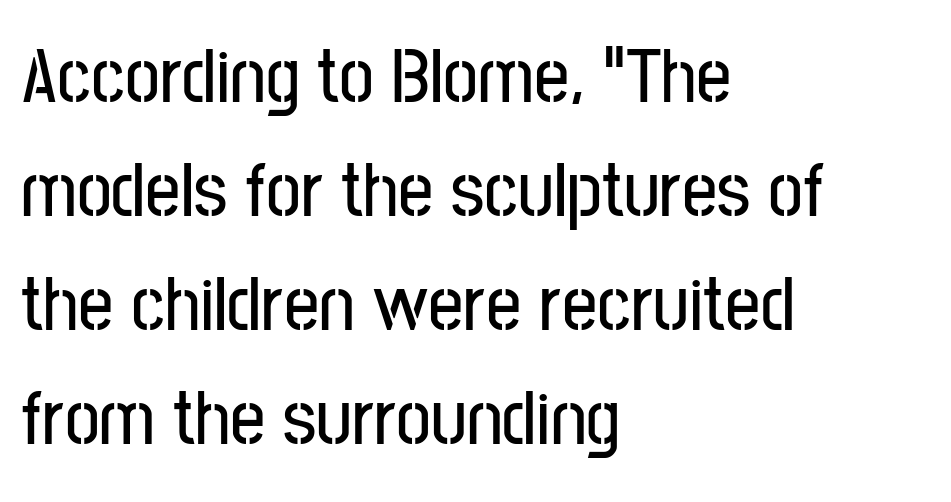
Has an underline been added? It has not. If you measured baseline to baseline, you'd find a middling distance. Standard letterfit; no display-style spreading of the glyphs. The letters advance in unequal steps, a hallmark of proportional type.
